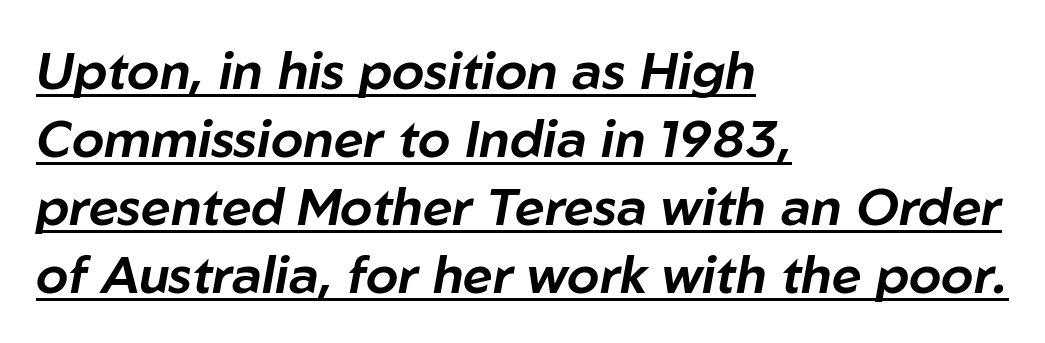
Q: Is the text italic (slanted)? A: Yes, it leans right by about 10 degrees.
Q: Is the text underlined? A: Yes.
Q: How is the paragraph aligned? A: Left-aligned.
Q: Is the spacing between letters normal or unusually wide? A: Normal.
Q: Is the spacing between lines tight, normal or loose? A: Normal.
Q: Width (condensed, normal, or wide)? A: Normal.
Q: Stroke contrast? A: Low.
Q: x-height? A: Medium.
Q: Monospaced? A: No.
